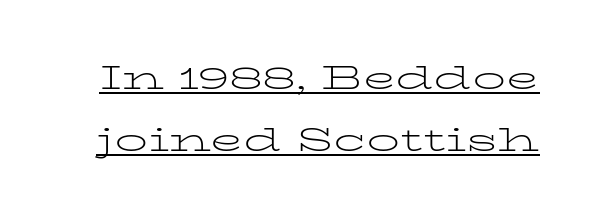
{"serif": "yes", "italic": "no", "bold": "no", "weight": "light", "width": "wide", "stroke_contrast": "low", "x_height": "medium", "monospaced": "no", "underline": "yes", "line_spacing_ratio": 1.88, "letter_spacing": "normal", "letter_spacing_em": 0.0, "glyph_px": 33}
